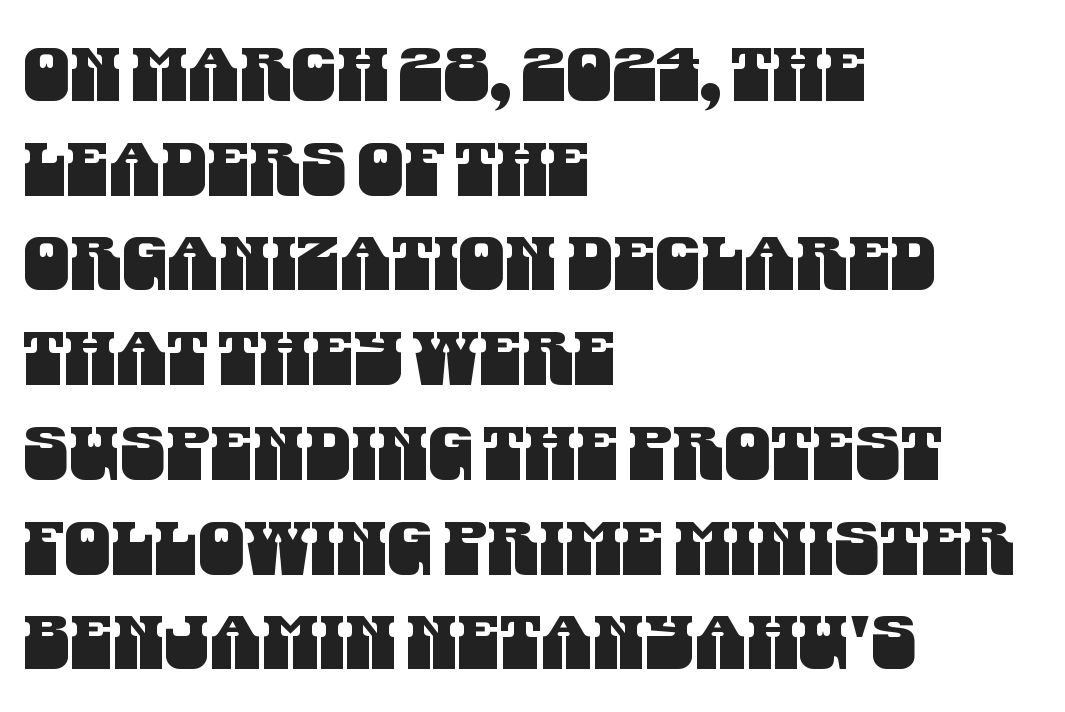
{"serif": "no", "width": "condensed", "stroke_contrast": "medium", "x_height": "large", "monospaced": "no", "underline": "no", "align": "left", "line_spacing": "normal", "line_spacing_ratio": 1.28, "letter_spacing": "normal", "letter_spacing_em": 0.0, "glyph_px": 74}
